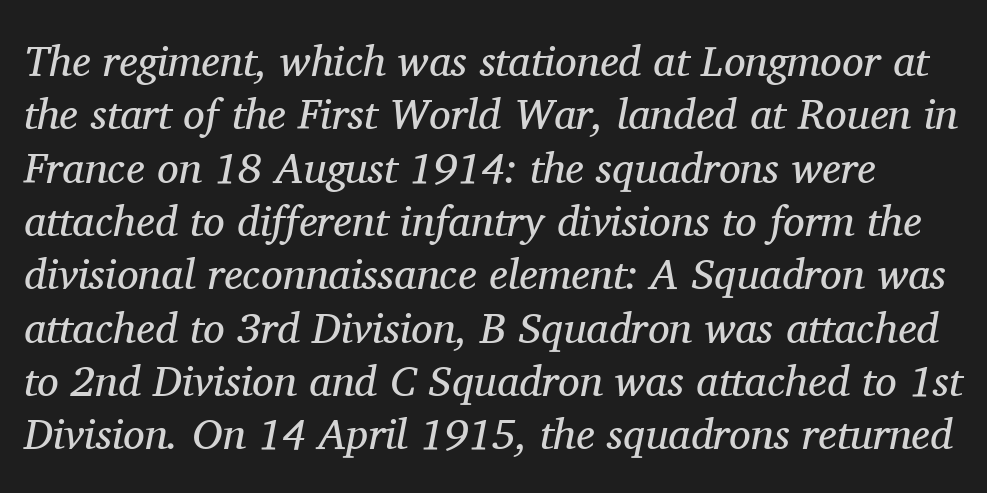
{"serif": "yes", "italic": "yes", "lean": "right", "slant_degrees": 11, "bold": "no", "weight": "regular", "width": "normal", "stroke_contrast": "medium", "x_height": "medium", "monospaced": "no", "underline": "no", "line_spacing_ratio": 1.24, "letter_spacing": "normal", "letter_spacing_em": 0.0, "glyph_px": 43}
